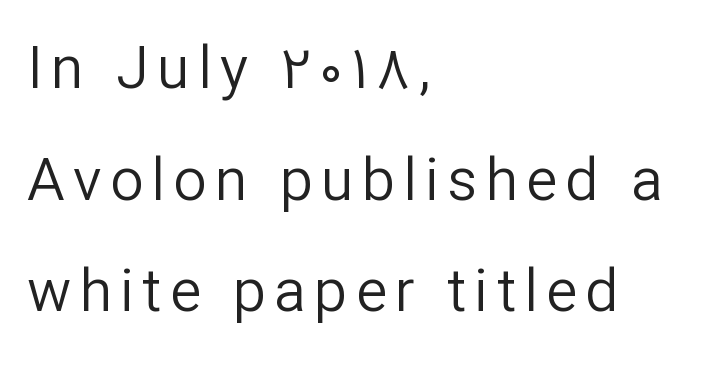
Q: Is the text bold? A: No.
Q: Is the text italic (slanted)? A: No, it is upright.
Q: Is the typeface a serif or a sans-serif typeface? A: Sans-serif.
Q: Is the text underlined? A: No.
Q: How is the paragraph aligned? A: Left-aligned.
Q: Width (condensed, normal, or wide)? A: Normal.
Q: Stroke contrast? A: Low.
Q: x-height? A: Medium.
Q: Monospaced? A: No.
